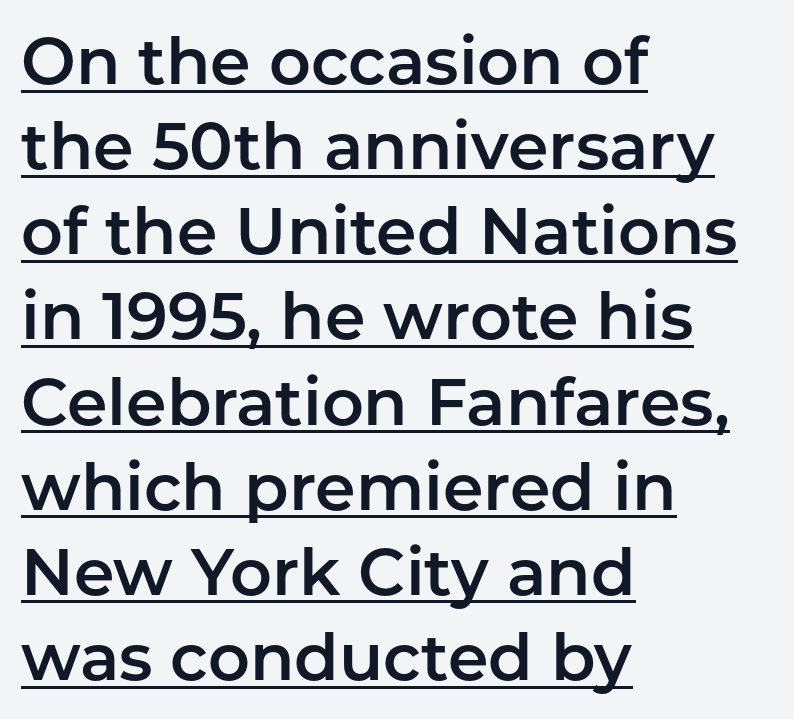
The letterforms sit shoulder to shoulder at normal distance. The specimen includes a rule beneath the text block's lines. The rendering uses a moderate line-height, typical for paragraphs. Tall strokes in this sample are plumb rather than angled.
